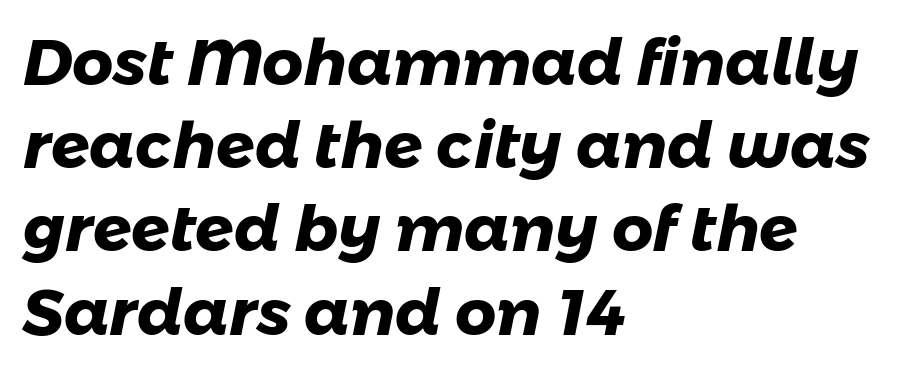
The letterforms sit shoulder to shoulder at normal distance. Unlike a traditional serif, this face leaves its strokes unadorned. The space directly below the letters is spotless. These lines are rendered in a variable-pitch font. Plenty of ink on the page — the face is bold. Left-aligned paragraph, ragged on the right.
